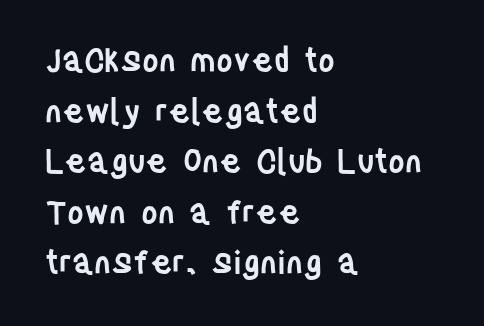
Q: Is the text bold? A: Semi-bold.
Q: Is the text italic (slanted)? A: No, it is upright.
Q: Is the typeface a serif or a sans-serif typeface? A: Sans-serif.
Q: Is the text underlined? A: No.
Q: How is the paragraph aligned? A: Left-aligned.
Q: Is the spacing between letters normal or unusually wide? A: Normal.
Q: Is the spacing between lines tight, normal or loose? A: Normal.
Q: Width (condensed, normal, or wide)? A: Condensed.
Q: Stroke contrast? A: Low.
Q: x-height? A: Large.
Q: Monospaced? A: No.
